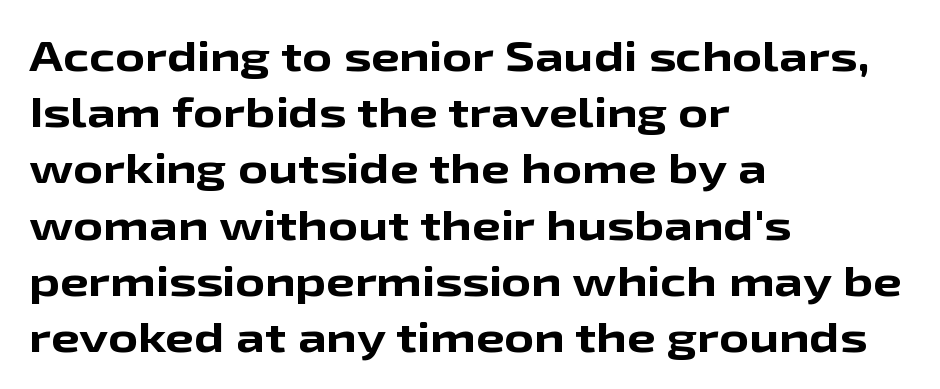
Q: Is the text bold? A: Yes.
Q: Is the text italic (slanted)? A: No, it is upright.
Q: Is the typeface a serif or a sans-serif typeface? A: Sans-serif.
Q: Is the text underlined? A: No.
Q: How is the paragraph aligned? A: Left-aligned.
Q: Is the spacing between letters normal or unusually wide? A: Normal.
Q: Is the spacing between lines tight, normal or loose? A: Normal.
Q: Width (condensed, normal, or wide)? A: Wide.
Q: Stroke contrast? A: Low.
Q: x-height? A: Medium.
Q: Monospaced? A: No.
